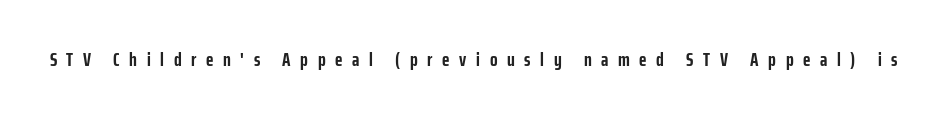
{"italic": "no", "bold": "yes", "underline": "no", "letter_spacing": "wide", "letter_spacing_em": 0.48, "glyph_px": 20}
